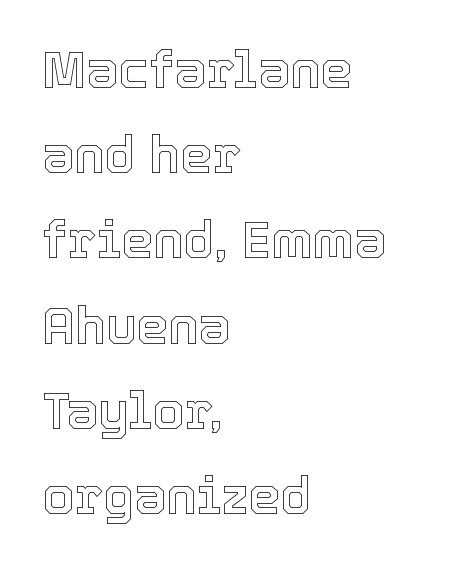
The image shows 51 px text type, upright; set left-aligned, normal line spacing (1.67x), normal letter spacing, not underlined; a medium x-height.
